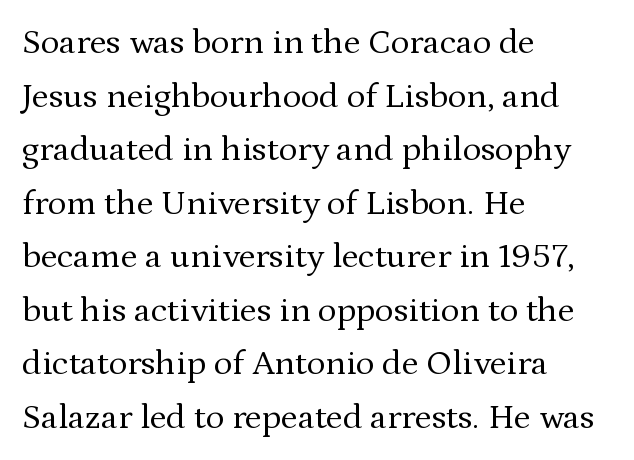
Q: Is the text bold? A: No.
Q: Is the text italic (slanted)? A: No, it is upright.
Q: Is the typeface a serif or a sans-serif typeface? A: Serif.
Q: Is the text underlined? A: No.
Q: How is the paragraph aligned? A: Left-aligned.
Q: Is the spacing between letters normal or unusually wide? A: Normal.
Q: Is the spacing between lines tight, normal or loose? A: Normal.
Q: Width (condensed, normal, or wide)? A: Normal.
Q: Stroke contrast? A: Medium.
Q: x-height? A: Medium.
Q: Monospaced? A: No.
